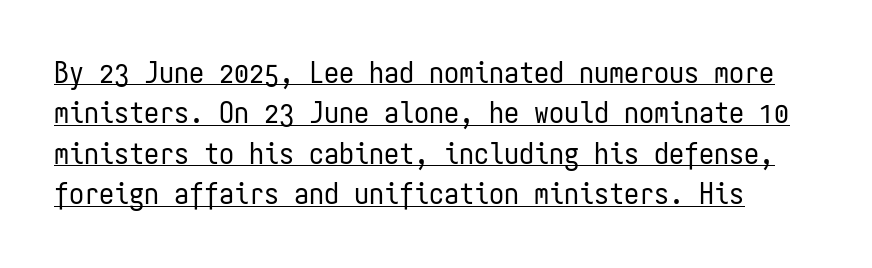
Notice how a bar underscores the lettering throughout. These glyphs show unthickened strokes, regular width or finer. A roman cut, with each character standing at attention. The rendering shows plain stroke endings on the letterforms — a sans-serif design. You could count columns in this text — the font is strictly monospaced. Nothing unusual about the tracking: characters are spaced as the font intends.
